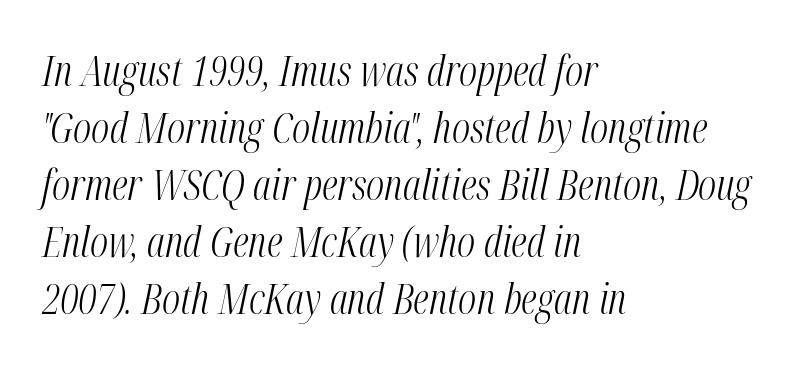
{"italic": "yes", "lean": "right", "slant_degrees": 12, "bold": "no", "weight": "light", "width": "condensed", "stroke_contrast": "medium", "x_height": "medium", "monospaced": "no", "underline": "no", "align": "left", "line_spacing": "normal", "line_spacing_ratio": 1.39, "letter_spacing": "normal", "letter_spacing_em": 0.0, "glyph_px": 41}
